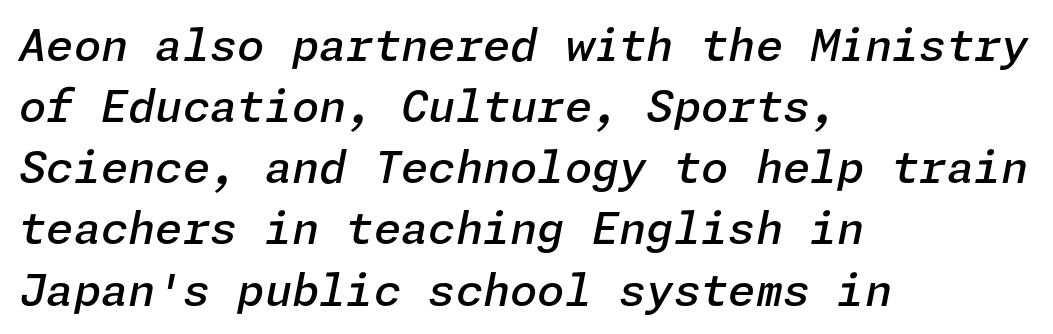
{"italic": "yes", "lean": "right", "slant_degrees": 11, "bold": "semi", "weight": "semibold", "width": "normal", "stroke_contrast": "low", "x_height": "medium", "underline": "no", "align": "left", "line_spacing": "normal", "line_spacing_ratio": 1.39, "letter_spacing": "normal", "letter_spacing_em": 0.0, "glyph_px": 44}
